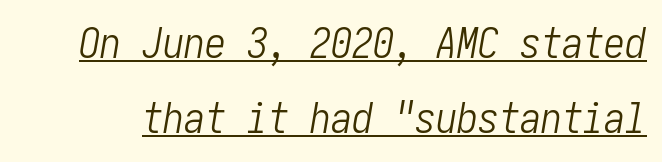
Weight class: somewhere from thin through regular. Short note: letters normally spaced. There's an unmistakable incline to the writing here. Each line of the rendering has a horizontal stroke beneath the glyphs.
